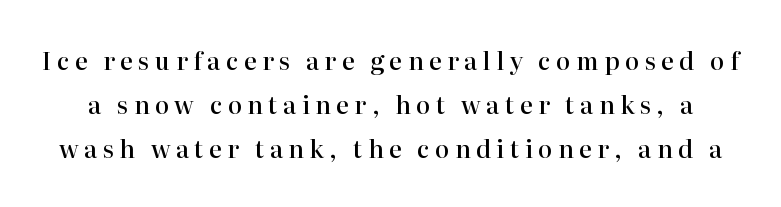
Q: Is the text bold? A: Semi-bold.
Q: Is the text italic (slanted)? A: No, it is upright.
Q: Is the text underlined? A: No.
Q: Is the spacing between letters normal or unusually wide? A: Unusually wide.
